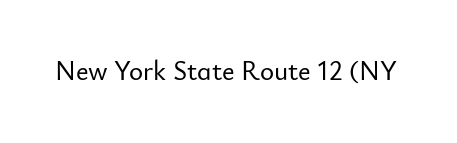
{"italic": "no", "underline": "no", "letter_spacing": "normal", "letter_spacing_em": 0.0, "glyph_px": 27}
